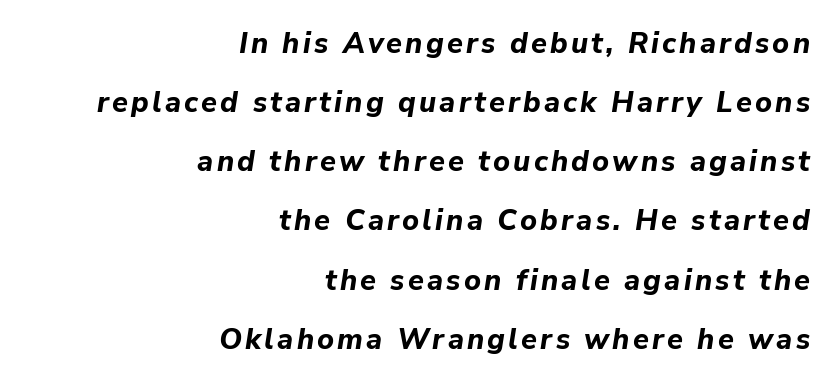
When letters slant like this, we call the style italic. A great deal of white space separates one row of letters from the next. A clean baseline with only descenders dipping below it. Looks like regular typesetting: each glyph gets only the width it needs.
